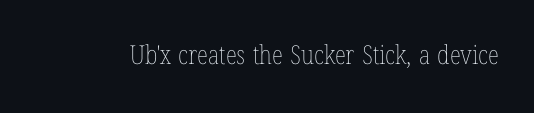
A roman cut, with each character standing at attention. Decoration check: the copy has no underline. The gaps between neighbouring characters are ordinary and unremarkable. Bold? No — there's no thickening of the strokes.
